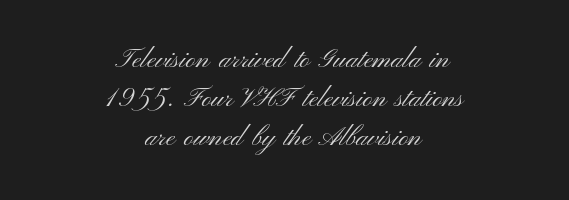
The image shows 27 px text type; set centered, normal line spacing (1.45x), normal letter spacing, not underlined.
